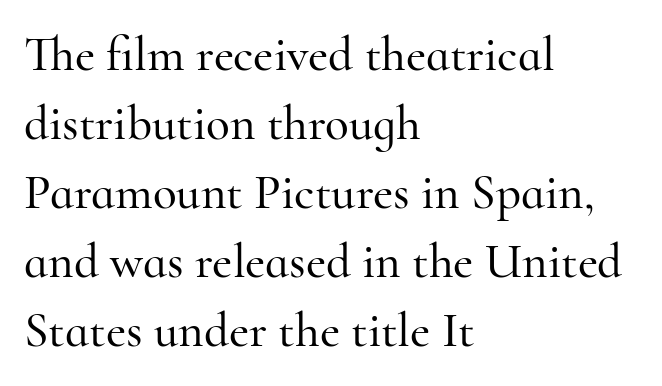
Look at the tracking — it's just the regular setting, nothing added. You can tell from the footed stems that serif type was used. No word sits above an underline. The paragraph shown leans on its left margin.
